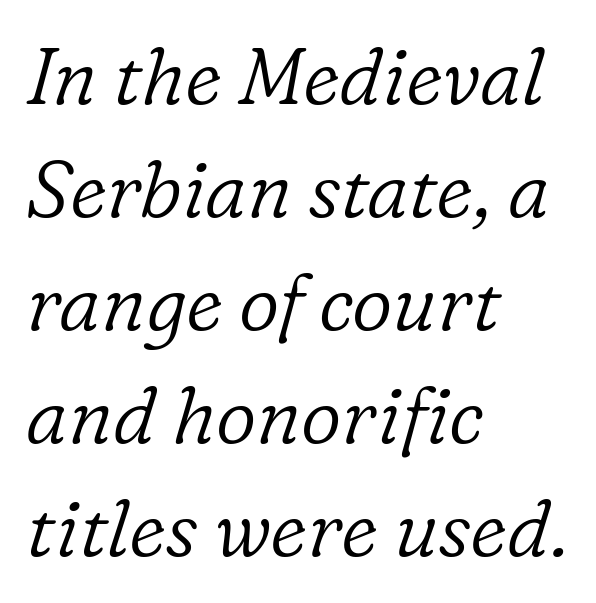
The rows are spaced the way most documents space them. The passage shown is typed in a proportional face where columns would drift. The space beneath each line is pristine and unruled. How are the letters spaced? Ordinarily, with no added tracking.
